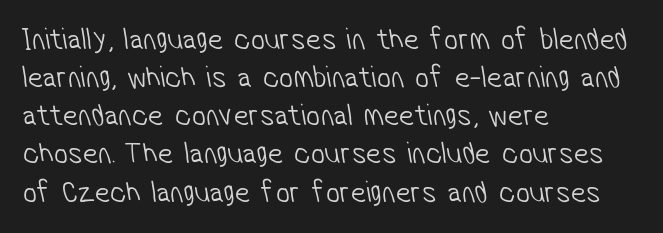
Think of a printed novel: that variable character pitch is what you see here. To sum up the face: it is a sans, with no serifs. In CSS terms this would be text-align: left. Is the stroke heavy? The answer is a plain regular-or-lighter.
